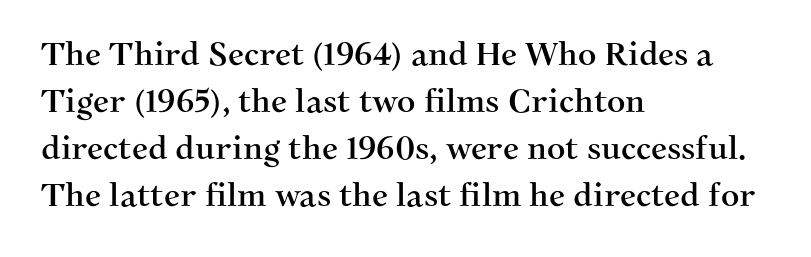
The image shows 32 px serif type, upright; set left-aligned, normal line spacing (1.47x), normal letter spacing, not underlined; medium stroke contrast and a medium x-height.
